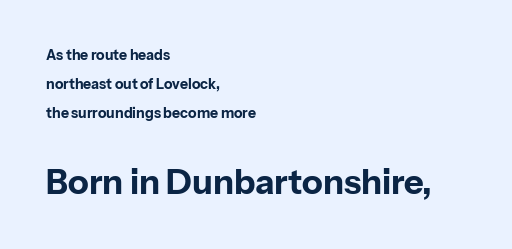
Q: Is the text bold? A: Yes.
Q: Is the text italic (slanted)? A: No, it is upright.
Q: Is the typeface a serif or a sans-serif typeface? A: Sans-serif.
Q: Is the text underlined? A: No.
Q: How is the paragraph aligned? A: Left-aligned.
Q: Is the spacing between letters normal or unusually wide? A: Normal.
Q: Is the spacing between lines tight, normal or loose? A: Loose.
Q: Which block of text is set in a larger size, the first (top) or the second (bottom)? A: The second (bottom) one.
Q: Width (condensed, normal, or wide)? A: Normal.
Q: Stroke contrast? A: Low.
Q: x-height? A: Medium.
Q: Monospaced? A: No.
